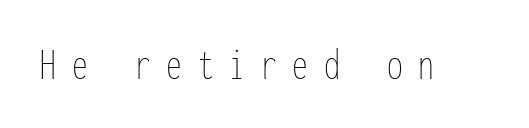
Ink coverage per letter is moderate at most. Underlining? Definitely not there. What stands out about the letter spacing? Its width — letters are far apart. Style check: upright.
